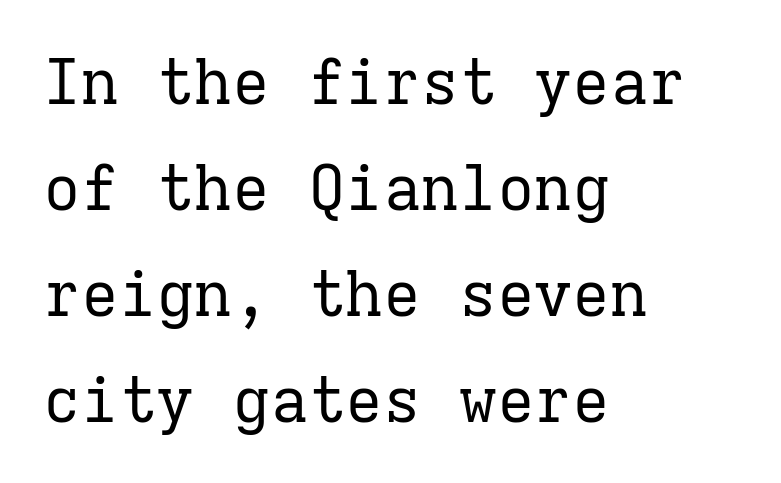
The strip under each line holds only bare page. These lines keep a tight, regular rhythm from letter to letter. Compared with typical paragraphs, the rows here are spaced about the same. This sample is left-justified, so line endings fall wherever the words run out. Does the type have serifs? Yes, each stem ends in a small foot.
